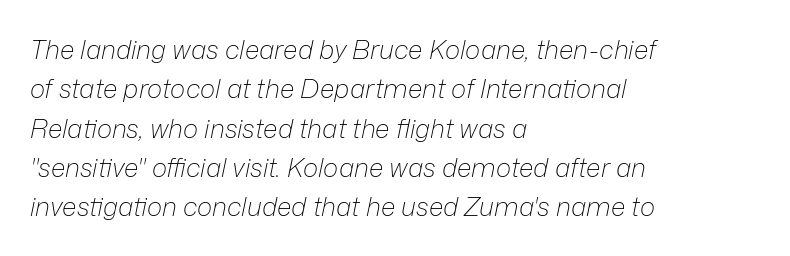
{"italic": "yes", "lean": "right", "slant_degrees": 12, "bold": "no", "underline": "no", "align": "left", "line_spacing": "normal", "line_spacing_ratio": 1.51, "letter_spacing": "normal", "letter_spacing_em": 0.0, "glyph_px": 26}
